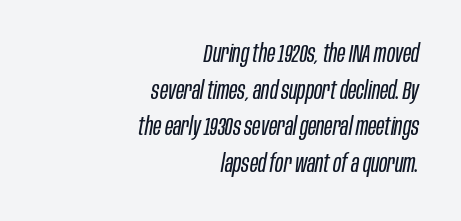
The image shows 25 px text type, italic (leaning right); set right-aligned, normal line spacing (1.47x), normal letter spacing, not underlined.
